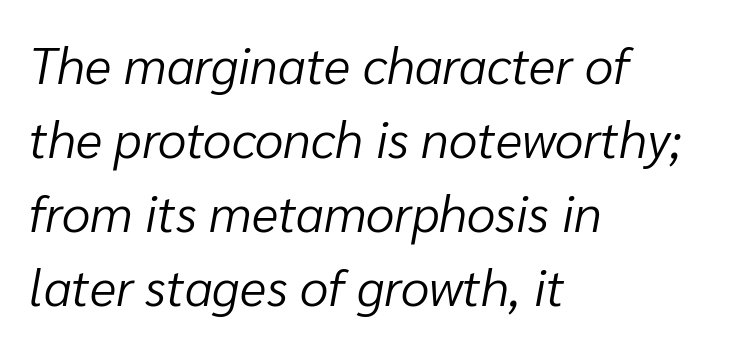
The space between consecutive lines is moderate. Clear beneath every line of the passage. The letters advance in unequal steps, a hallmark of proportional type. In CSS terms this would be text-align: left.
